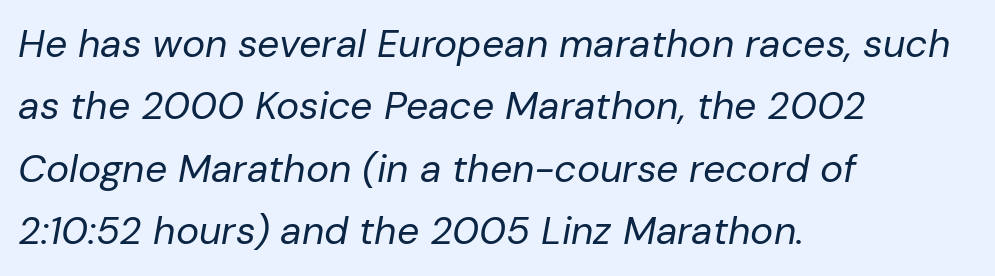
Q: Is the text bold? A: No.
Q: Is the text italic (slanted)? A: Yes, it leans right by about 10 degrees.
Q: Is the text underlined? A: No.
Q: How is the paragraph aligned? A: Left-aligned.
Q: Is the spacing between letters normal or unusually wide? A: Normal.
Q: Is the spacing between lines tight, normal or loose? A: Normal.
Q: Width (condensed, normal, or wide)? A: Normal.
Q: Stroke contrast? A: Low.
Q: x-height? A: Medium.
Q: Monospaced? A: No.
